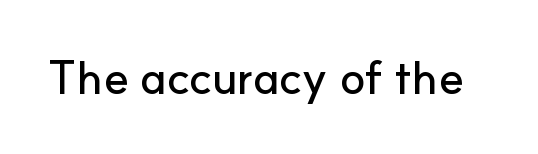
{"serif": "no", "italic": "no", "width": "normal", "stroke_contrast": "low", "x_height": "small", "monospaced": "no", "underline": "no", "letter_spacing": "normal", "letter_spacing_em": 0.0, "glyph_px": 47}
